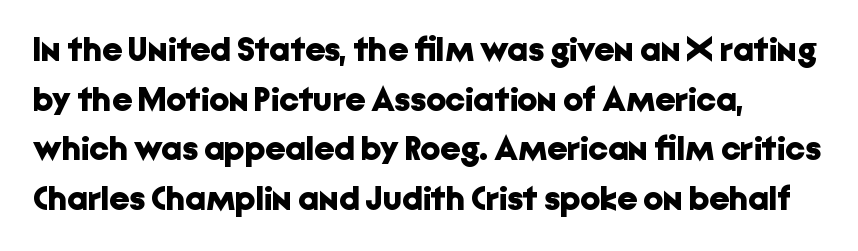
{"serif": "no", "italic": "no", "bold": "yes", "weight": "bold", "width": "normal", "stroke_contrast": "low", "x_height": "medium", "monospaced": "no", "underline": "no", "align": "left", "line_spacing": "normal", "line_spacing_ratio": 1.42, "letter_spacing": "normal", "letter_spacing_em": 0.0, "glyph_px": 35}
